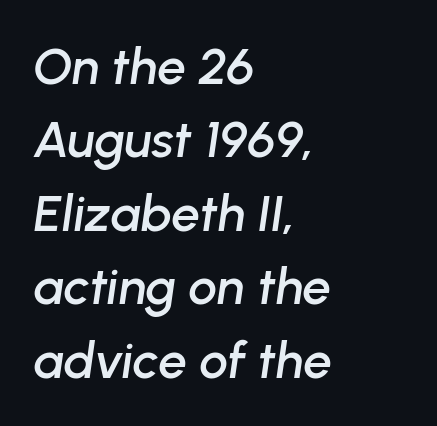
Q: Is the text italic (slanted)? A: Yes, it leans right by about 8 degrees.
Q: Is the text underlined? A: No.
Q: How is the paragraph aligned? A: Left-aligned.
Q: Is the spacing between letters normal or unusually wide? A: Normal.
Q: Is the spacing between lines tight, normal or loose? A: Normal.
Q: Width (condensed, normal, or wide)? A: Normal.
Q: Stroke contrast? A: Low.
Q: x-height? A: Medium.
Q: Monospaced? A: No.
